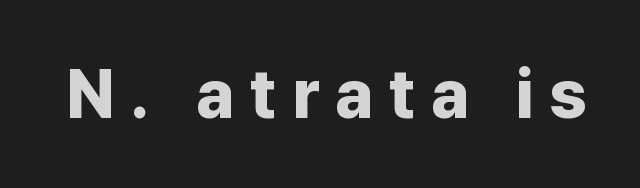
{"serif": "no", "italic": "no", "bold": "yes", "weight": "bold", "width": "normal", "stroke_contrast": "low", "x_height": "medium", "monospaced": "no", "underline": "no", "letter_spacing": "wide", "letter_spacing_em": 0.23, "glyph_px": 68}
